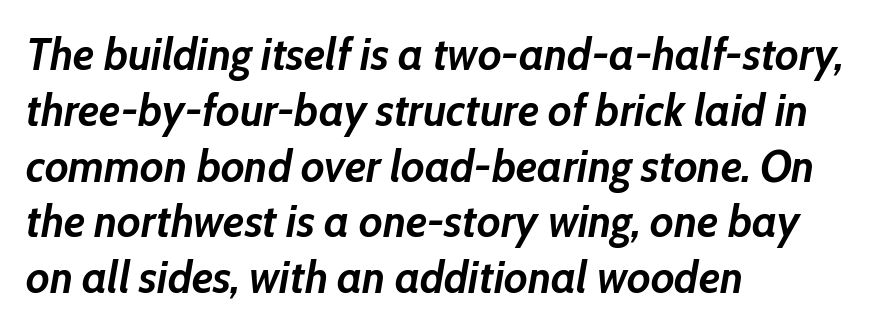
Q: Is the text bold? A: Yes.
Q: Is the text italic (slanted)? A: Yes, it leans right by about 10 degrees.
Q: Is the text underlined? A: No.
Q: How is the paragraph aligned? A: Left-aligned.
Q: Is the spacing between letters normal or unusually wide? A: Normal.
Q: Width (condensed, normal, or wide)? A: Normal.
Q: Stroke contrast? A: Low.
Q: x-height? A: Medium.
Q: Monospaced? A: No.
